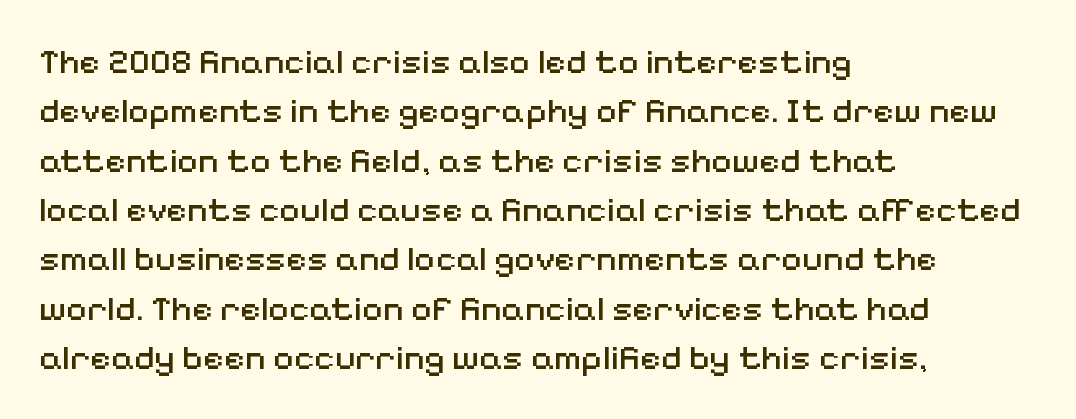
Q: Is the text bold? A: No.
Q: Is the text italic (slanted)? A: No, it is upright.
Q: Is the typeface a serif or a sans-serif typeface? A: Sans-serif.
Q: Is the text underlined? A: No.
Q: How is the paragraph aligned? A: Left-aligned.
Q: Is the spacing between letters normal or unusually wide? A: Normal.
Q: Is the spacing between lines tight, normal or loose? A: Normal.
Q: Width (condensed, normal, or wide)? A: Normal.
Q: Stroke contrast? A: Medium.
Q: x-height? A: Medium.
Q: Monospaced? A: No.
